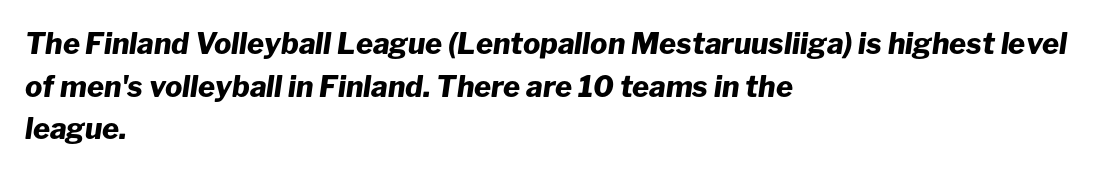
The image shows 29 px heavy type, italic (leaning right); set left-aligned, normal line spacing (1.47x), normal letter spacing, not underlined; low stroke contrast and a medium x-height.
